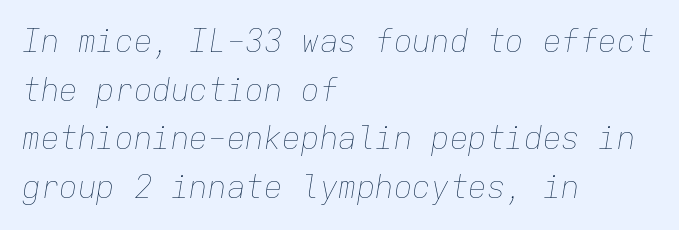
Q: Is the text bold? A: No.
Q: Is the text italic (slanted)? A: Yes, it leans right by about 9 degrees.
Q: Is the text underlined? A: No.
Q: How is the paragraph aligned? A: Left-aligned.
Q: Is the spacing between letters normal or unusually wide? A: Normal.
Q: Is the spacing between lines tight, normal or loose? A: Normal.
Q: Width (condensed, normal, or wide)? A: Normal.
Q: Stroke contrast? A: Low.
Q: x-height? A: Medium.
Q: Monospaced? A: Yes.
